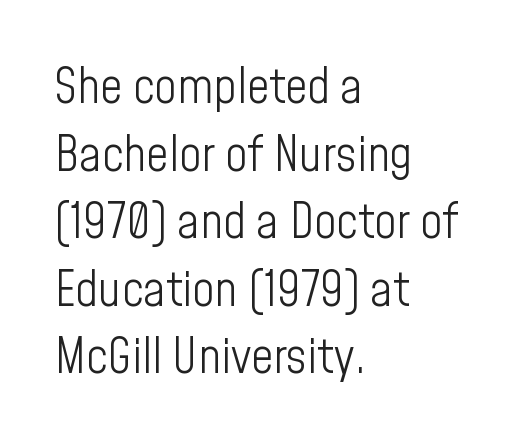
Q: Is the text bold? A: No.
Q: Is the text italic (slanted)? A: No, it is upright.
Q: Is the typeface a serif or a sans-serif typeface? A: Sans-serif.
Q: Is the text underlined? A: No.
Q: How is the paragraph aligned? A: Left-aligned.
Q: Is the spacing between letters normal or unusually wide? A: Normal.
Q: Is the spacing between lines tight, normal or loose? A: Normal.
Q: Width (condensed, normal, or wide)? A: Condensed.
Q: Stroke contrast? A: Low.
Q: x-height? A: Medium.
Q: Monospaced? A: No.
